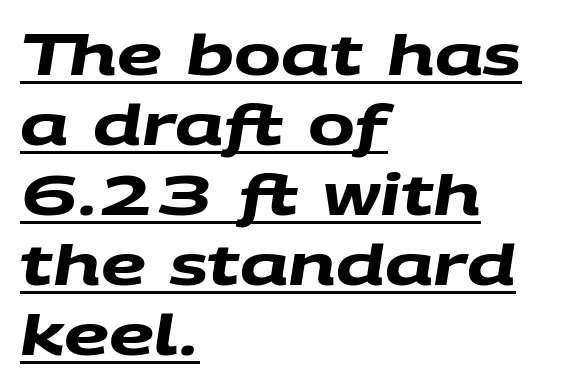
Baseline-to-baseline distance is the conventional proportion of letter height. The face used here is proportionally spaced, like ordinary book or web type. Honestly, the underline is the first thing you notice here. Spacing between characters is what you'd get straight out of the box.
